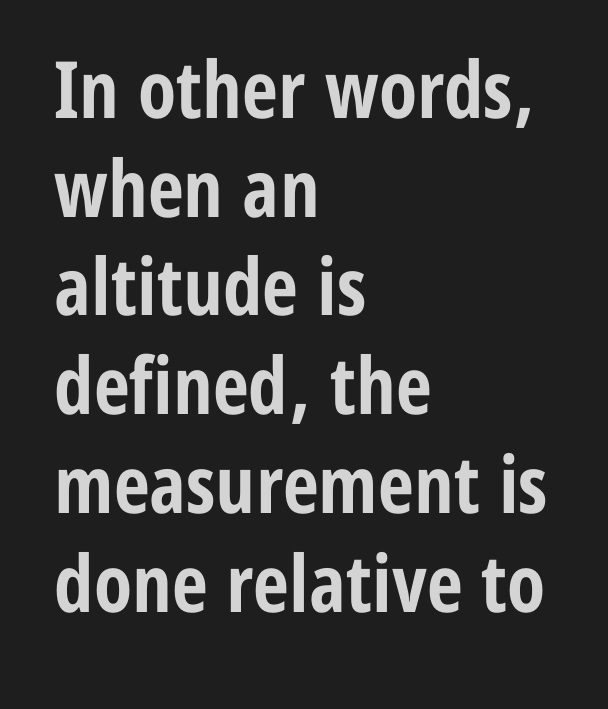
The passage shown is typed in a proportional face where columns would drift. Short and long lines alike share a common starting point at left. Evenly set lines give the paragraph a standard silhouette. Unmarked baselines from the first word to the last. Notice how thick the strokes are: this is what a full bold looks like.
